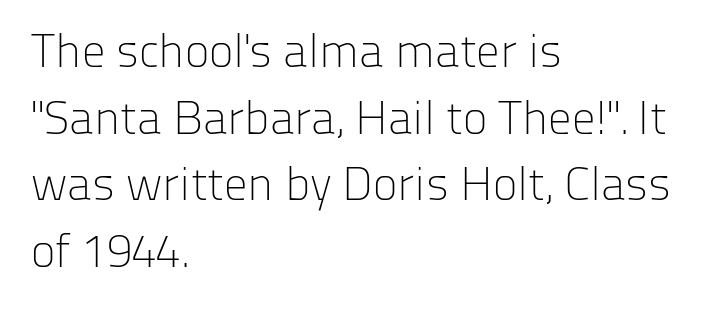
Q: Is the text bold? A: No.
Q: Is the text italic (slanted)? A: No, it is upright.
Q: Is the typeface a serif or a sans-serif typeface? A: Sans-serif.
Q: Is the text underlined? A: No.
Q: How is the paragraph aligned? A: Left-aligned.
Q: Is the spacing between letters normal or unusually wide? A: Normal.
Q: Is the spacing between lines tight, normal or loose? A: Normal.
Q: Width (condensed, normal, or wide)? A: Normal.
Q: Stroke contrast? A: Low.
Q: x-height? A: Medium.
Q: Monospaced? A: No.
